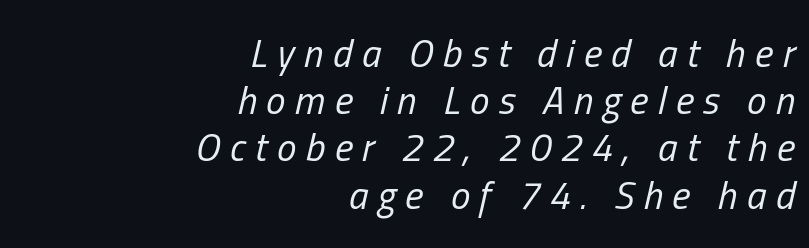
The image shows 39 px regular-weight, condensed type, italic (leaning right); set right-aligned, line spacing 1.21x, unusually wide letter spacing (+0.24 em), not underlined; low stroke contrast and a medium x-height.
